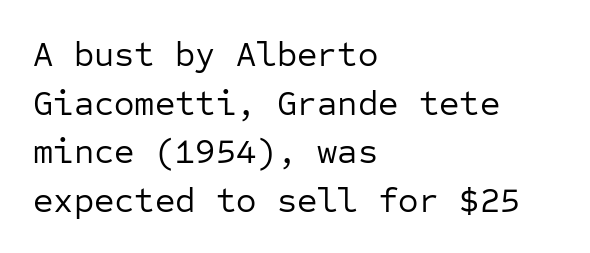
Q: Is the text bold? A: No.
Q: Is the text italic (slanted)? A: No, it is upright.
Q: Is the typeface a serif or a sans-serif typeface? A: Sans-serif.
Q: Is the text underlined? A: No.
Q: How is the paragraph aligned? A: Left-aligned.
Q: Is the spacing between letters normal or unusually wide? A: Normal.
Q: Is the spacing between lines tight, normal or loose? A: Normal.
Q: Width (condensed, normal, or wide)? A: Normal.
Q: Stroke contrast? A: Low.
Q: x-height? A: Medium.
Q: Monospaced? A: Yes.
